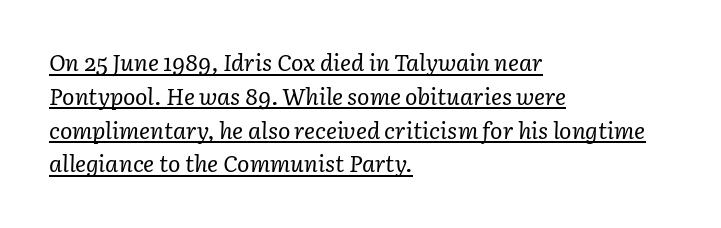
Q: Is the text bold? A: No.
Q: Is the text italic (slanted)? A: Yes, it leans right by about 3 degrees.
Q: Is the text underlined? A: Yes.
Q: How is the paragraph aligned? A: Left-aligned.
Q: Is the spacing between letters normal or unusually wide? A: Normal.
Q: Is the spacing between lines tight, normal or loose? A: Normal.
